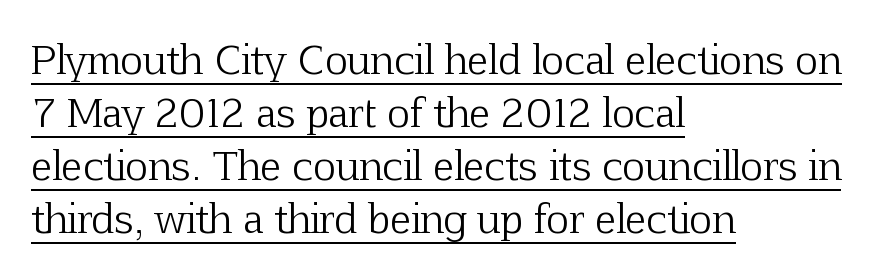
{"serif": "yes", "italic": "no", "bold": "no", "weight": "light", "width": "normal", "stroke_contrast": "low", "x_height": "medium", "monospaced": "no", "underline": "yes", "align": "left", "line_spacing": "normal", "line_spacing_ratio": 1.36, "letter_spacing": "normal", "letter_spacing_em": 0.0, "glyph_px": 39}
